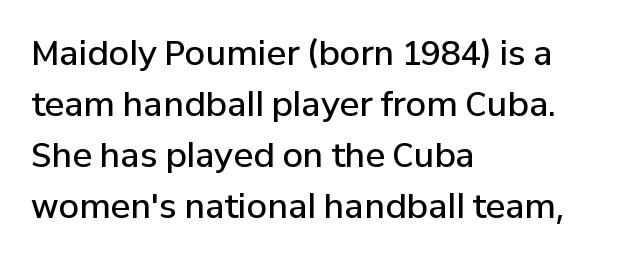
Q: Is the text bold? A: Semi-bold.
Q: Is the text italic (slanted)? A: No, it is upright.
Q: Is the typeface a serif or a sans-serif typeface? A: Sans-serif.
Q: Is the text underlined? A: No.
Q: How is the paragraph aligned? A: Left-aligned.
Q: Is the spacing between letters normal or unusually wide? A: Normal.
Q: Is the spacing between lines tight, normal or loose? A: Normal.
Q: Width (condensed, normal, or wide)? A: Normal.
Q: Stroke contrast? A: Low.
Q: x-height? A: Medium.
Q: Monospaced? A: No.
